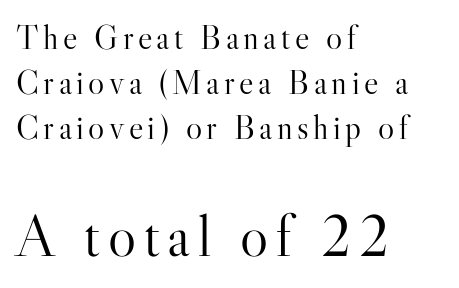
{"serif": "yes", "italic": "no", "bold": "no", "weight": "light", "width": "normal", "stroke_contrast": "high", "x_height": "small", "monospaced": "no", "underline": "no", "align": "left", "line_spacing": "normal", "line_spacing_ratio": 1.32, "larger_block": "second", "size_ratio": 1.74, "glyph_px": 59}
